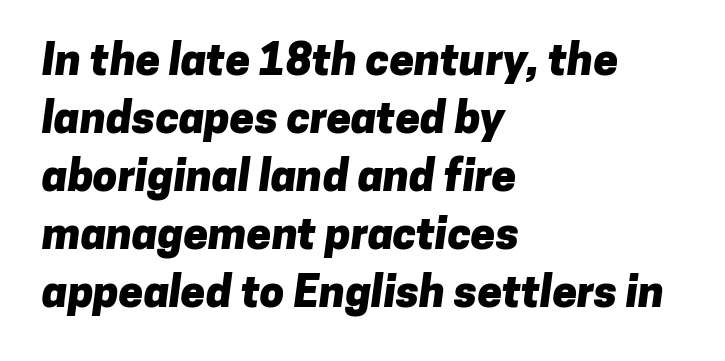
The specimen omits any rule beneath the text block's lines. The sample has been set heavy, in full bold. Note the varied advance widths — an 'i' is clearly narrower than an 'm'. Compared with a centered layout, this one pins lines to the left instead.
